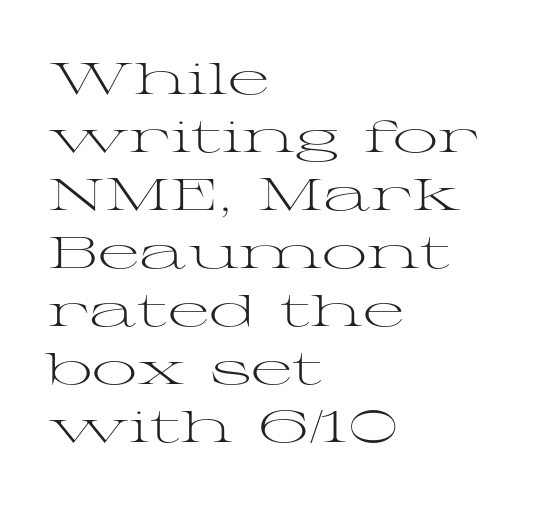
Honestly, the row spacing looks completely unremarkable. Each letter's strokes conclude with small projecting serifs. Is this a fixed-width face? No — the glyphs have proportional, varying widths. The strip under each line holds only bare page.
